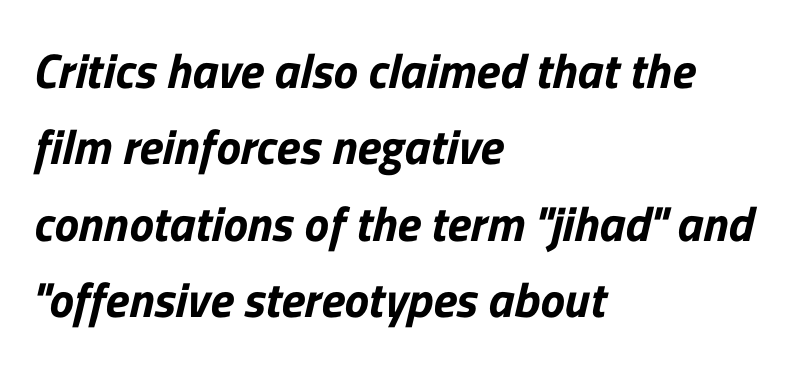
Q: Is the typeface a serif or a sans-serif typeface? A: Sans-serif.
Q: Is the text underlined? A: No.
Q: How is the paragraph aligned? A: Left-aligned.
Q: Is the spacing between letters normal or unusually wide? A: Normal.
Q: Is the spacing between lines tight, normal or loose? A: Normal.
Q: Width (condensed, normal, or wide)? A: Normal.
Q: Stroke contrast? A: Low.
Q: x-height? A: Medium.
Q: Monospaced? A: No.
